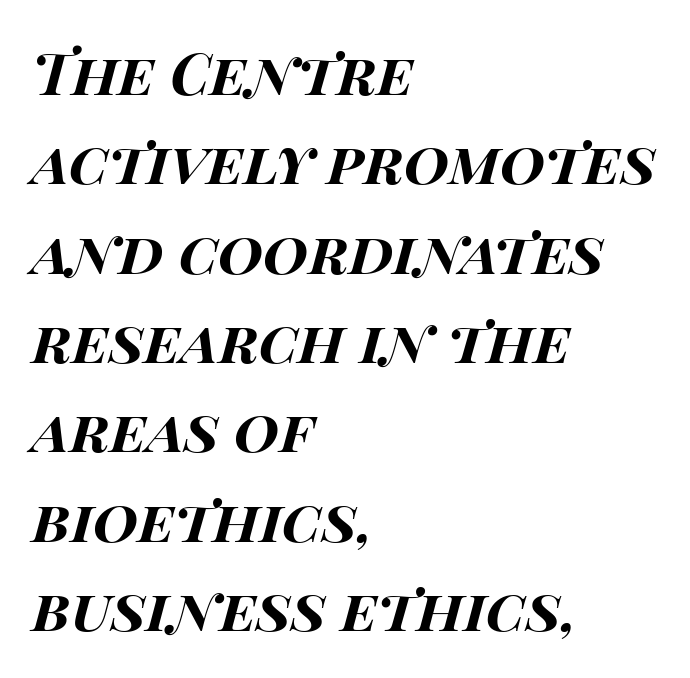
The image shows 58 px bold, wide type, italic (leaning right); set left-aligned, normal line spacing (1.54x), normal letter spacing, not underlined; high stroke contrast and a large x-height.
